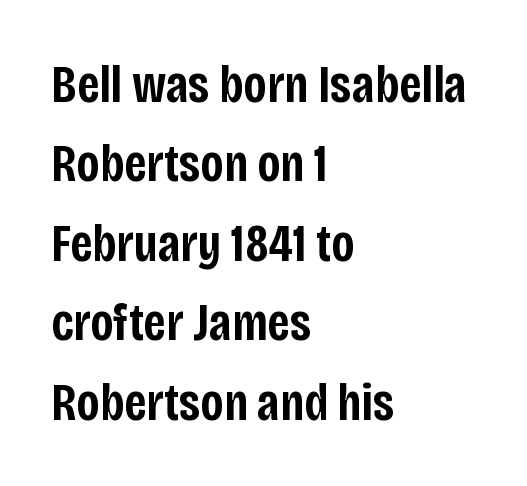
{"serif": "no", "italic": "no", "bold": "semi", "weight": "semibold", "width": "condensed", "stroke_contrast": "low", "x_height": "large", "monospaced": "no", "underline": "no", "align": "left", "line_spacing": "normal", "line_spacing_ratio": 1.47, "letter_spacing": "normal", "letter_spacing_em": 0.0, "glyph_px": 54}
